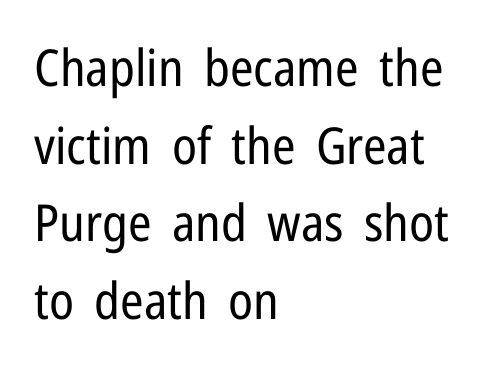
The image shows 51 px regular-weight, condensed sans-serif type, upright; set left-aligned, normal line spacing (1.52x), normal letter spacing, not underlined; low stroke contrast and a medium x-height.
